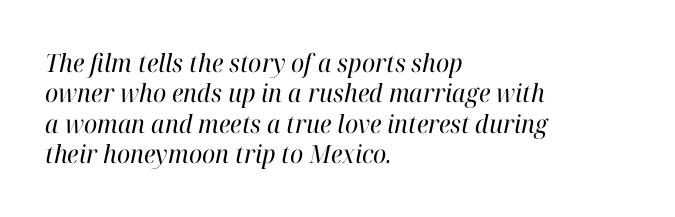
{"italic": "yes", "lean": "right", "slant_degrees": 12, "bold": "no", "underline": "no", "align": "left", "line_spacing_ratio": 1.22, "letter_spacing": "normal", "letter_spacing_em": 0.0, "glyph_px": 25}
